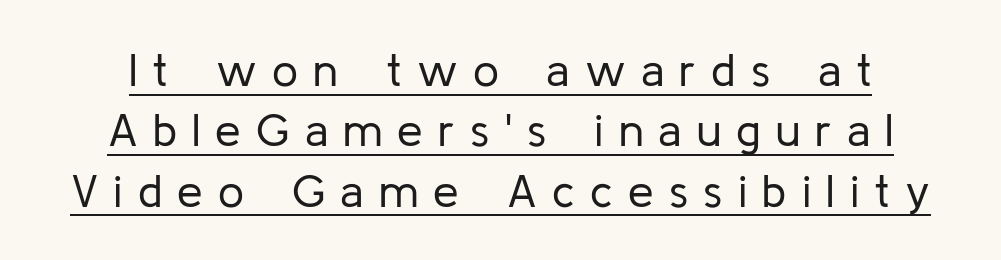
Q: Is the text bold? A: No.
Q: Is the text italic (slanted)? A: No, it is upright.
Q: Is the typeface a serif or a sans-serif typeface? A: Sans-serif.
Q: Is the text underlined? A: Yes.
Q: Is the spacing between letters normal or unusually wide? A: Unusually wide.
Q: Is the spacing between lines tight, normal or loose? A: Normal.
Q: Width (condensed, normal, or wide)? A: Normal.
Q: Stroke contrast? A: Low.
Q: x-height? A: Medium.
Q: Monospaced? A: No.
